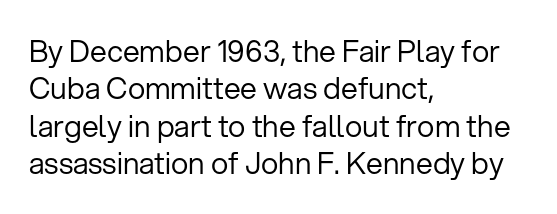
{"serif": "no", "italic": "no", "bold": "no", "weight": "regular", "width": "normal", "stroke_contrast": "low", "x_height": "medium", "monospaced": "no", "underline": "no", "align": "left", "line_spacing": "normal", "line_spacing_ratio": 1.25, "letter_spacing": "normal", "letter_spacing_em": 0.0, "glyph_px": 30}
